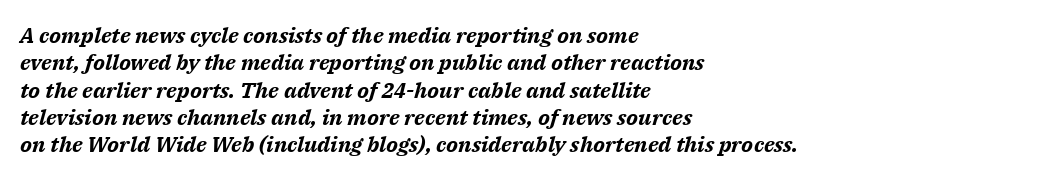
This sample is left-justified, so line endings fall wherever the words run out. Yep, that's italic — everything's leaning. Chunky letters — that's bold for sure. Descenders hang freely into open space. Nobody touched the tracking dial on this one.
